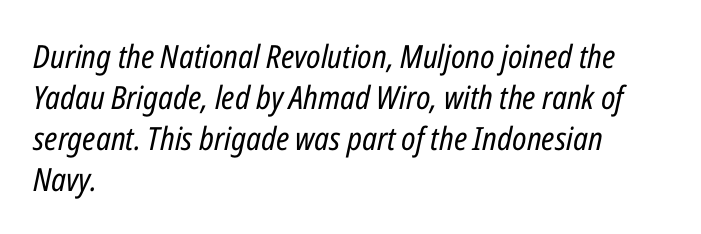
Q: Is the text bold? A: No.
Q: Is the text italic (slanted)? A: Yes, it leans right by about 12 degrees.
Q: Is the text underlined? A: No.
Q: How is the paragraph aligned? A: Left-aligned.
Q: Is the spacing between letters normal or unusually wide? A: Normal.
Q: Is the spacing between lines tight, normal or loose? A: Normal.
Q: Width (condensed, normal, or wide)? A: Condensed.
Q: Stroke contrast? A: Low.
Q: x-height? A: Medium.
Q: Monospaced? A: No.
